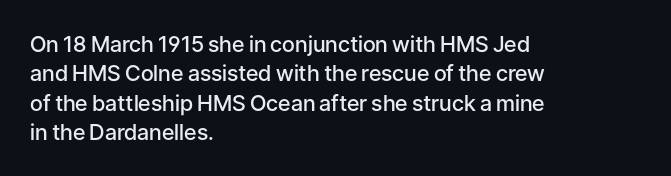
Unmarked baselines from the first word to the last. Does the copy run flush right? No — it runs flush left. Every stem runs plumb, perpendicular to the baseline. Each glyph is drawn with semibold strokes, heavier than normal yet not fully bold. The rendering keeps characters at their native spacing.
